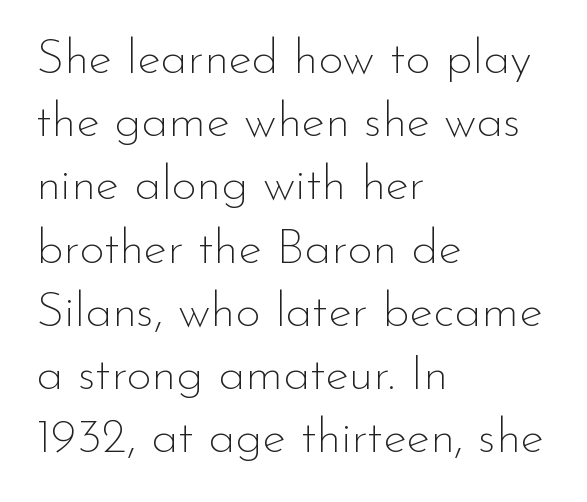
The image shows 49 px thin sans-serif type, upright; set left-aligned, normal line spacing (1.29x), normal letter spacing, not underlined; low stroke contrast and a small x-height.
